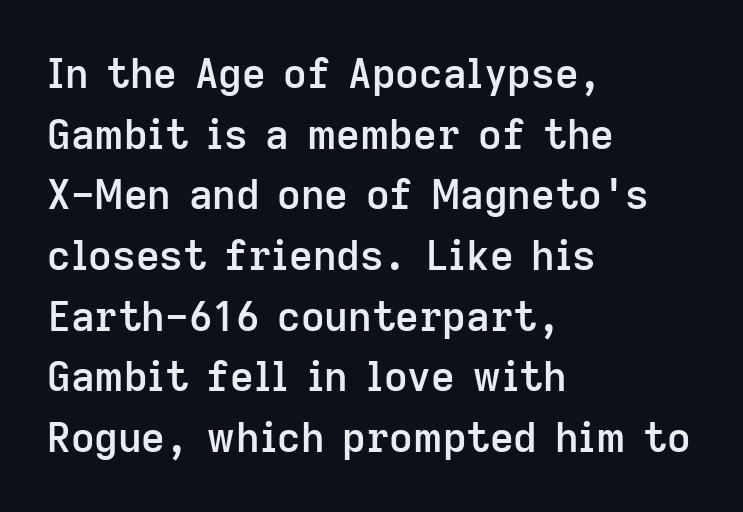
The image shows 41 px semibold sans-serif type, upright; set left-aligned, normal line spacing (1.48x), normal letter spacing, not underlined; low stroke contrast and a medium x-height.
